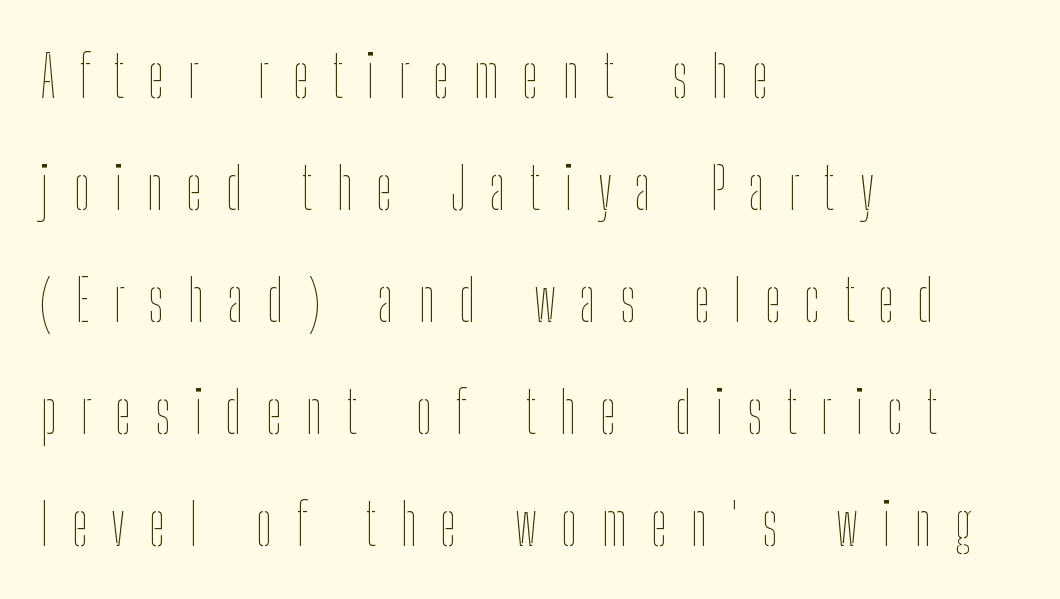
Check under the words: just untouched page. When letters stand straight like this, we call the style roman or upright. The leading is generous, giving the passage an open texture. Each letter keeps its own natural width here, so spacing adapts to shape. All the whitespace from short lines collects on the right.
